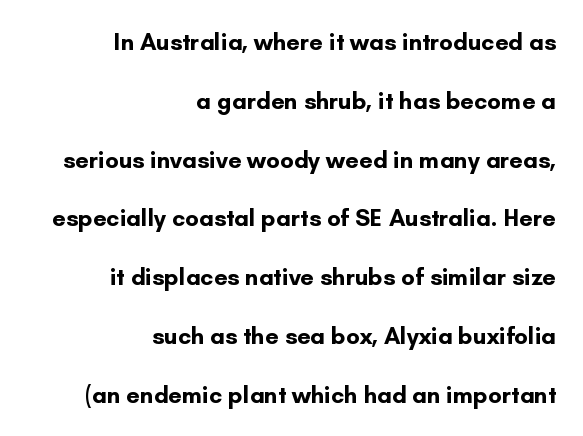
Q: Is the text bold? A: Yes.
Q: Is the text italic (slanted)? A: No, it is upright.
Q: Is the text underlined? A: No.
Q: How is the paragraph aligned? A: Right-aligned.
Q: Is the spacing between letters normal or unusually wide? A: Normal.
Q: Is the spacing between lines tight, normal or loose? A: Loose.
